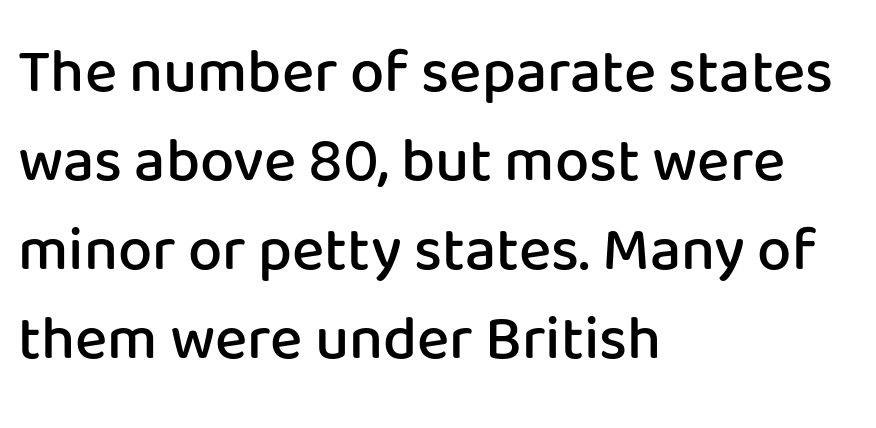
You could call the tracking neutral — neither tight nor loose. The passage shown is typed in a proportional face where columns would drift. In terms of posture, this sample is upright. The font is running at a semibold setting, under full bold. The space directly below the letters is spotless. Baseline-to-baseline distance is the conventional proportion of letter height.
